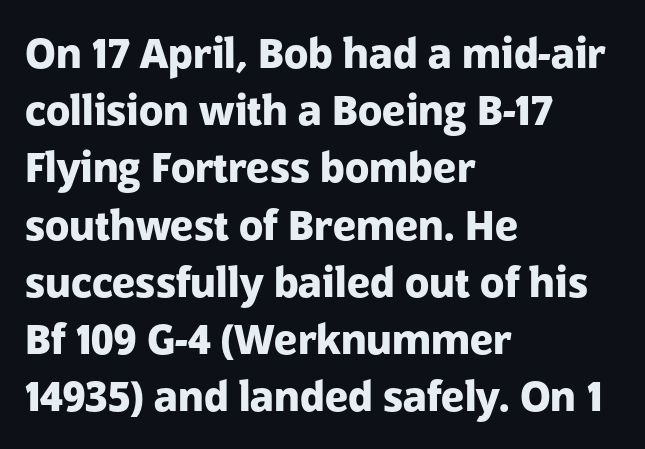
The image shows 40 px heavy sans-serif type, upright; set left-aligned, normal line spacing (1.43x), normal letter spacing, not underlined; low stroke contrast and a medium x-height.
